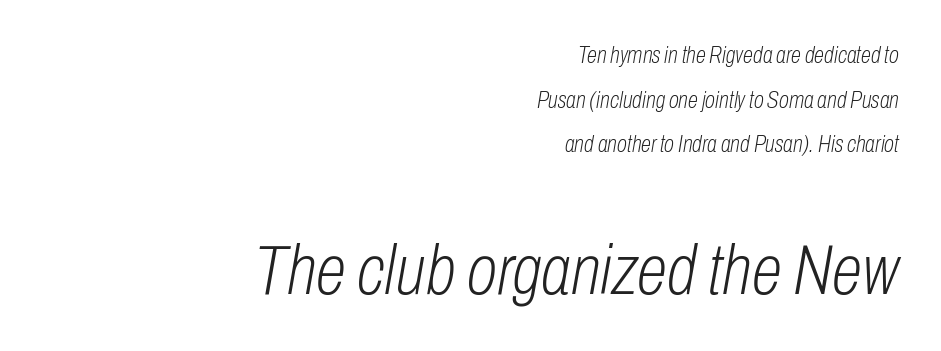
Q: Is the text bold? A: No.
Q: Is the text italic (slanted)? A: Yes, it leans right by about 10 degrees.
Q: Is the text underlined? A: No.
Q: How is the paragraph aligned? A: Right-aligned.
Q: Is the spacing between letters normal or unusually wide? A: Normal.
Q: Is the spacing between lines tight, normal or loose? A: Loose.
Q: Which block of text is set in a larger size, the first (top) or the second (bottom)? A: The second (bottom) one.
Q: Width (condensed, normal, or wide)? A: Condensed.
Q: Stroke contrast? A: Low.
Q: x-height? A: Medium.
Q: Monospaced? A: No.
